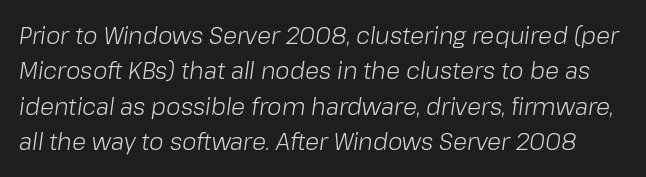
{"italic": "yes", "lean": "right", "slant_degrees": 8, "bold": "no", "underline": "no", "line_spacing": "normal", "line_spacing_ratio": 1.54, "letter_spacing": "normal", "letter_spacing_em": 0.0, "glyph_px": 23}
